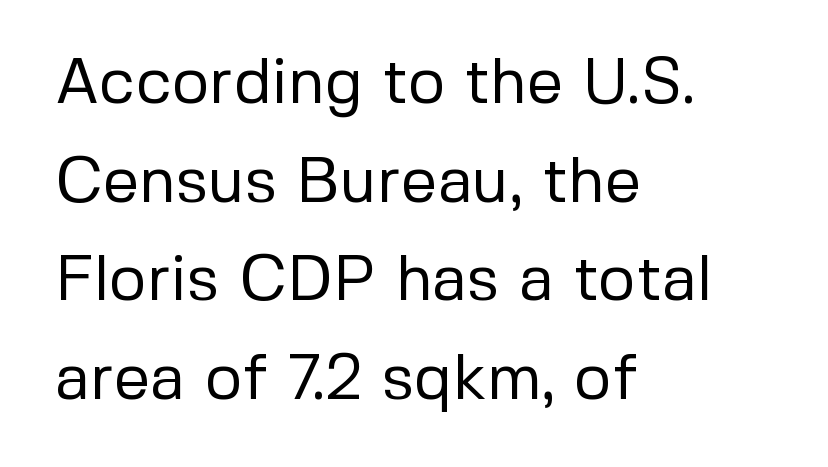
The image shows 64 px regular-weight sans-serif type, upright; set left-aligned, normal line spacing (1.54x), normal letter spacing, not underlined; low stroke contrast and a medium x-height.
